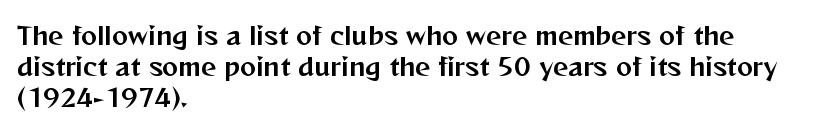
{"italic": "no", "underline": "no", "align": "left", "line_spacing": "normal", "line_spacing_ratio": 1.29, "letter_spacing": "normal", "letter_spacing_em": 0.0, "glyph_px": 24}
